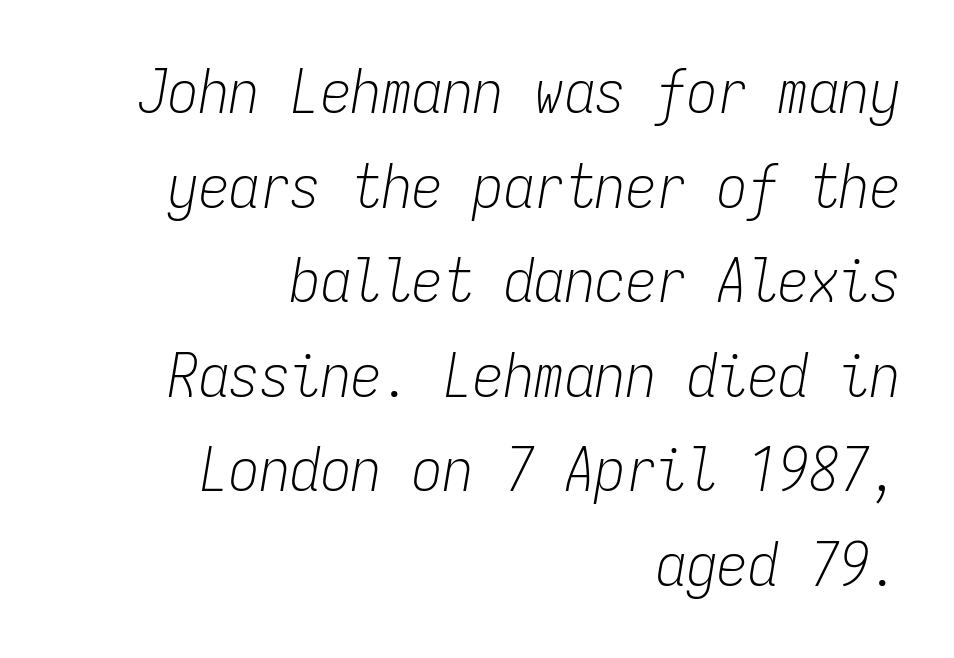
{"italic": "yes", "lean": "right", "slant_degrees": 9, "bold": "no", "weight": "light", "width": "condensed", "stroke_contrast": "low", "x_height": "medium", "monospaced": "yes", "underline": "no", "align": "right", "line_spacing": "normal", "line_spacing_ratio": 1.55, "letter_spacing": "normal", "letter_spacing_em": 0.0, "glyph_px": 61}
